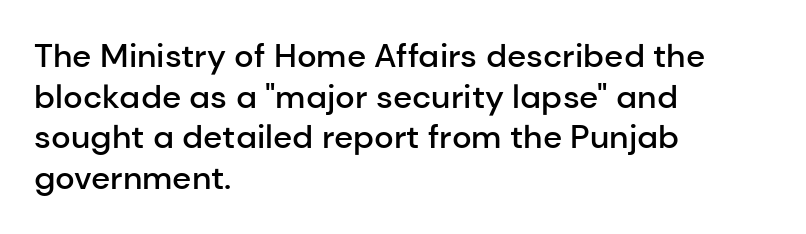
Q: Is the text bold? A: Semi-bold.
Q: Is the text italic (slanted)? A: No, it is upright.
Q: Is the typeface a serif or a sans-serif typeface? A: Sans-serif.
Q: Is the text underlined? A: No.
Q: How is the paragraph aligned? A: Left-aligned.
Q: Is the spacing between letters normal or unusually wide? A: Normal.
Q: Width (condensed, normal, or wide)? A: Normal.
Q: Stroke contrast? A: Low.
Q: x-height? A: Medium.
Q: Monospaced? A: No.
